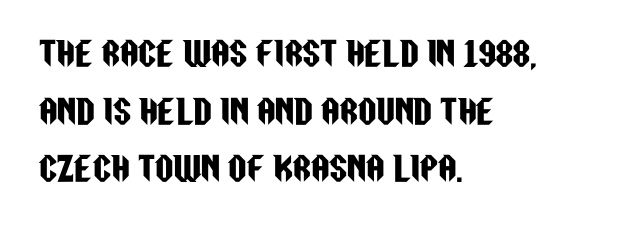
Q: Is the text italic (slanted)? A: No, it is upright.
Q: Is the typeface a serif or a sans-serif typeface? A: Sans-serif.
Q: Is the text underlined? A: No.
Q: How is the paragraph aligned? A: Left-aligned.
Q: Is the spacing between letters normal or unusually wide? A: Normal.
Q: Width (condensed, normal, or wide)? A: Condensed.
Q: Stroke contrast? A: Low.
Q: x-height? A: Large.
Q: Monospaced? A: No.
